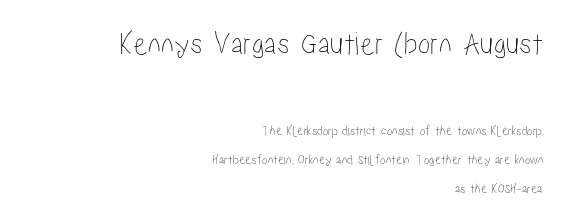
Every character sits straight up, as roman type does. Letters rest on an invisible, unmarked baseline. Which of the two is more prominent by size? The first, at the top. The lines in this sample share a right terminus and differ only in where they begin. If you measured baseline to baseline, you'd find a long distance. A typesetter would call this proportional, since set widths differ per character.
